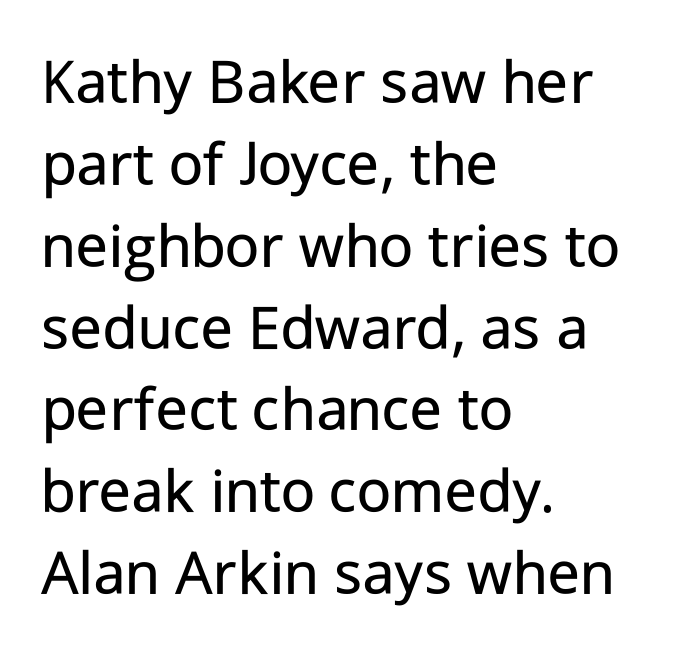
Serifs: no, the terminals of the letterforms are clean. A typesetter would call this proportional, since set widths differ per character. Any mark beneath the type? The region is blank. The gaps between neighbouring characters are ordinary and unremarkable.
